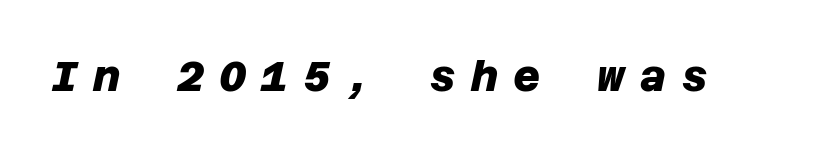
Q: Is the text bold? A: Yes.
Q: Is the typeface a serif or a sans-serif typeface? A: Sans-serif.
Q: Is the text underlined? A: No.
Q: Is the spacing between letters normal or unusually wide? A: Unusually wide.
Q: Width (condensed, normal, or wide)? A: Normal.
Q: Stroke contrast? A: Low.
Q: x-height? A: Large.
